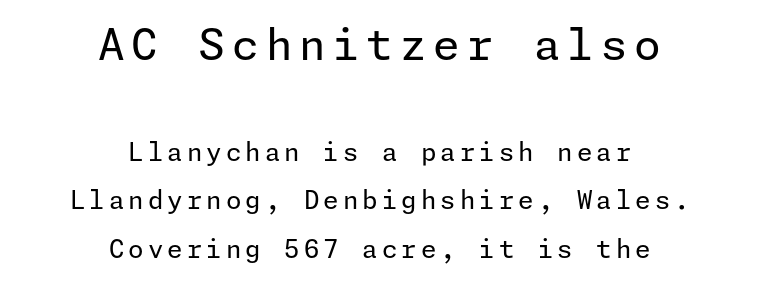
Here the first block reads like a headline and the second like body copy. Type style note: lacks serifs. Loosely led — the rows are spread out. The strip under each line holds only bare page. The letters stand straight up with perfectly vertical stems.
